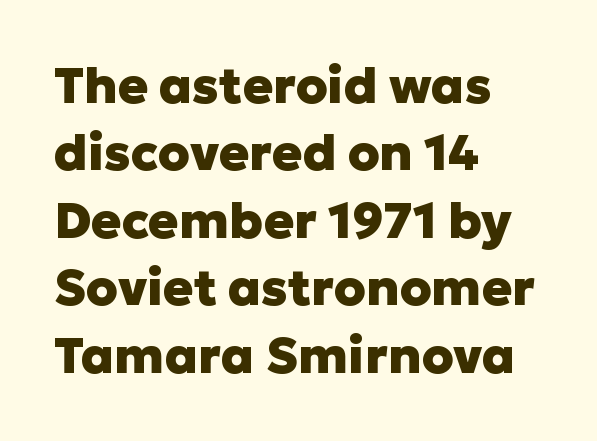
Underline: absent. Normally led — the rows are evenly, conventionally spaced. A sans-serif font was chosen for this passage. Weight: bold.
